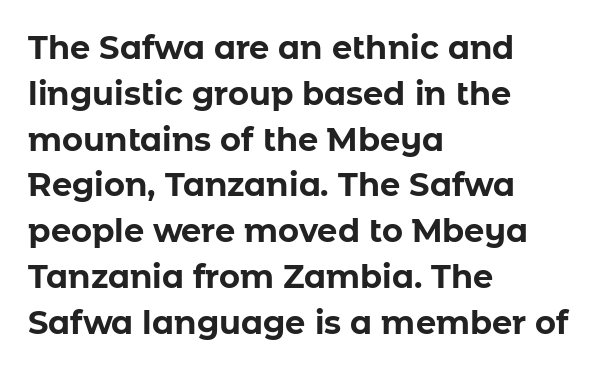
The image shows 32 px bold sans-serif type, upright; set left-aligned, normal line spacing (1.43x), normal letter spacing, not underlined; low stroke contrast and a medium x-height.
